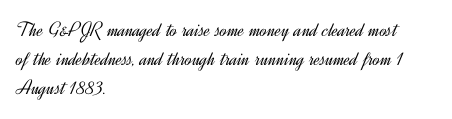
Tracking here is standard; glyphs follow each other at the usual distance. Heft: none added — not bold. These lines are set flush left with a ragged right edge. Has an underline been added? It has not.
